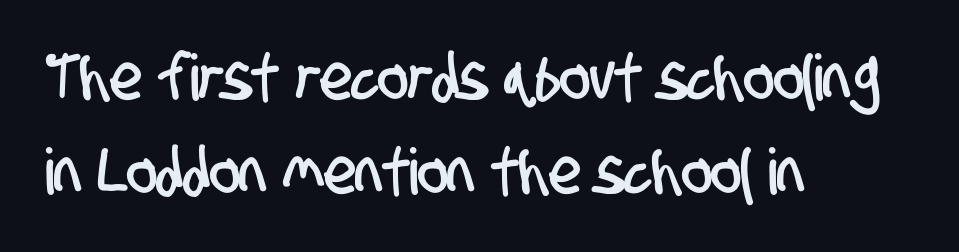
Q: Is the typeface a serif or a sans-serif typeface? A: Sans-serif.
Q: Is the text underlined? A: No.
Q: How is the paragraph aligned? A: Left-aligned.
Q: Is the spacing between letters normal or unusually wide? A: Normal.
Q: Is the spacing between lines tight, normal or loose? A: Normal.
Q: Width (condensed, normal, or wide)? A: Condensed.
Q: Stroke contrast? A: Low.
Q: x-height? A: Large.
Q: Monospaced? A: No.
